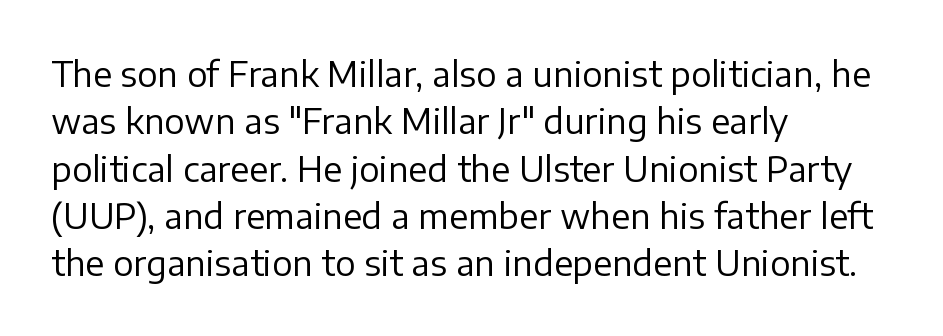
The image shows 34 px regular-weight sans-serif type, upright; set left-aligned, normal line spacing (1.39x), normal letter spacing, not underlined; low stroke contrast and a medium x-height.
